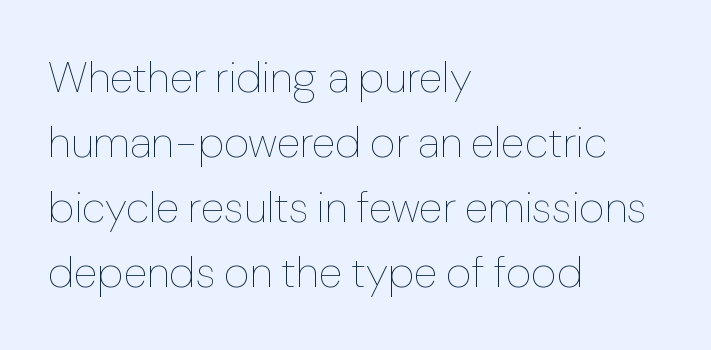
The characters are drawn with everyday or finer stroke widths. Tall strokes in this sample are plumb rather than angled. Rule under the text: the space is simply empty. The gaps between neighbouring characters are ordinary and unremarkable. Leftover space on each line is placed entirely after the last word. Compared with typical paragraphs, the rows here are spaced about the same.
